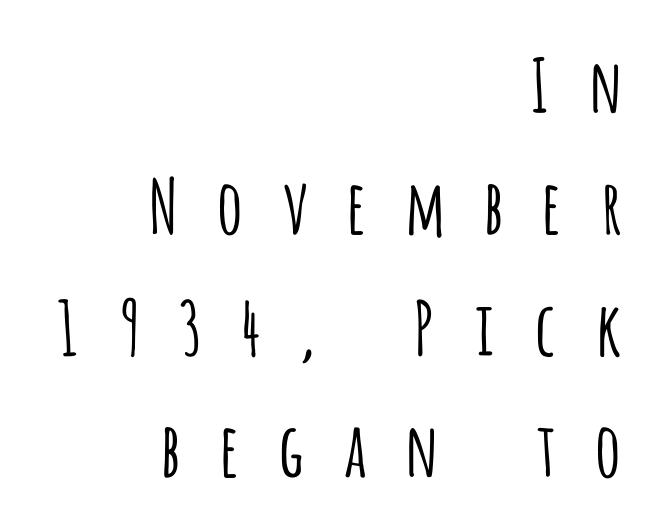
Q: Is the text bold? A: No.
Q: Is the text italic (slanted)? A: No, it is upright.
Q: Is the typeface a serif or a sans-serif typeface? A: Sans-serif.
Q: Is the text underlined? A: No.
Q: How is the paragraph aligned? A: Right-aligned.
Q: Is the spacing between letters normal or unusually wide? A: Unusually wide.
Q: Is the spacing between lines tight, normal or loose? A: Normal.
Q: Width (condensed, normal, or wide)? A: Condensed.
Q: Stroke contrast? A: Low.
Q: x-height? A: Large.
Q: Monospaced? A: No.
